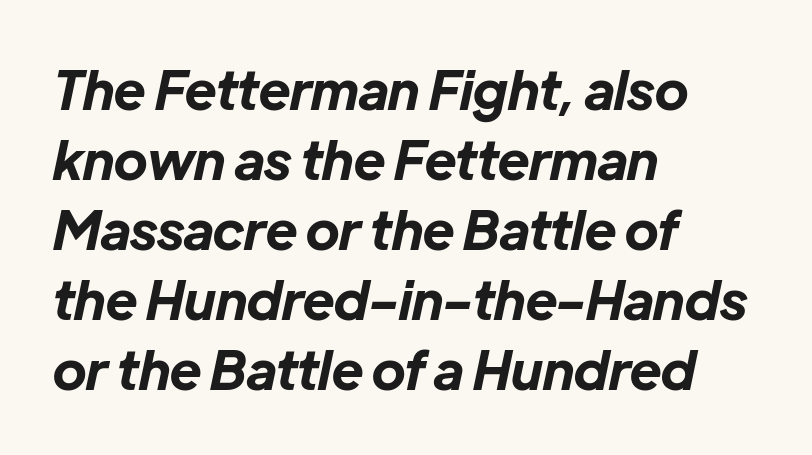
{"italic": "yes", "lean": "right", "slant_degrees": 12, "bold": "yes", "weight": "bold", "width": "normal", "stroke_contrast": "low", "x_height": "medium", "monospaced": "no", "underline": "no", "align": "left", "line_spacing": "normal", "line_spacing_ratio": 1.32, "letter_spacing": "normal", "letter_spacing_em": 0.0, "glyph_px": 53}
